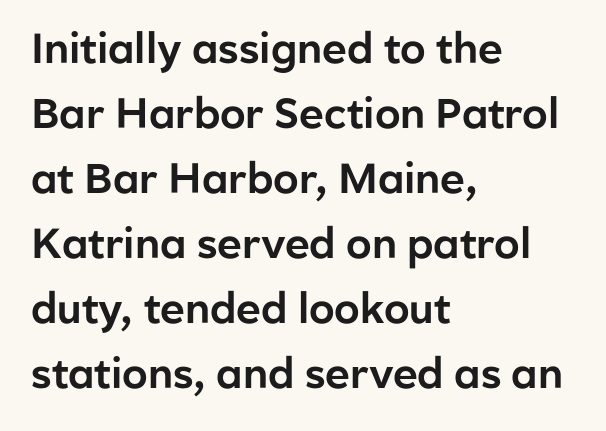
Q: Is the text italic (slanted)? A: No, it is upright.
Q: Is the typeface a serif or a sans-serif typeface? A: Sans-serif.
Q: Is the text underlined? A: No.
Q: How is the paragraph aligned? A: Left-aligned.
Q: Is the spacing between letters normal or unusually wide? A: Normal.
Q: Is the spacing between lines tight, normal or loose? A: Normal.
Q: Width (condensed, normal, or wide)? A: Normal.
Q: Stroke contrast? A: Low.
Q: x-height? A: Medium.
Q: Monospaced? A: No.
